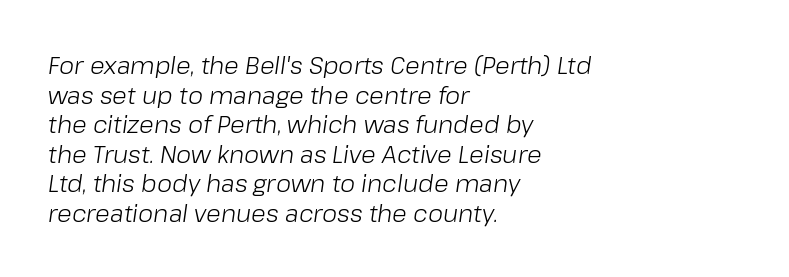
Descenders hang freely into open space. No extra tracking has been applied to these lines. The weight would be labelled regular, book, light, or lighter still. Typeset ragged right — the left edge is the straight one.
